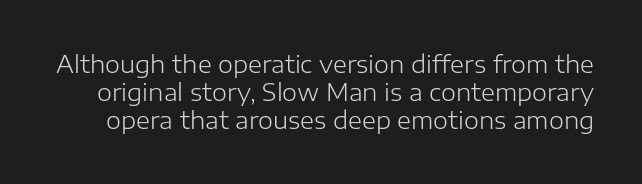
Q: Is the text bold? A: No.
Q: Is the text italic (slanted)? A: No, it is upright.
Q: Is the text underlined? A: No.
Q: Is the spacing between letters normal or unusually wide? A: Normal.
